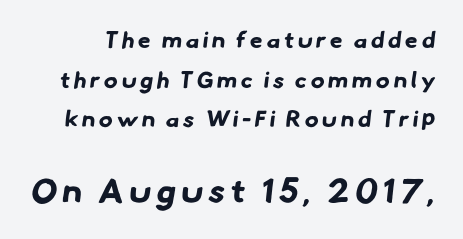
{"serif": "no", "bold": "yes", "weight": "bold", "width": "normal", "stroke_contrast": "low", "x_height": "small", "monospaced": "no", "underline": "no", "line_spacing_ratio": 1.72, "larger_block": "second", "size_ratio": 1.48, "glyph_px": 34}
